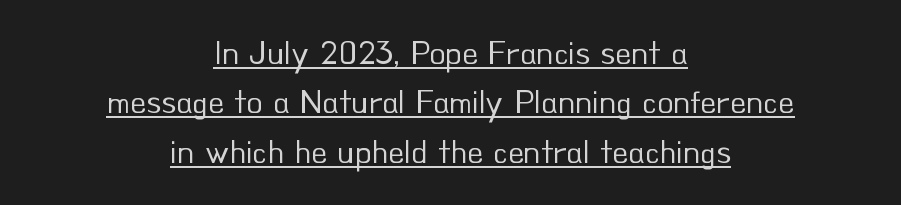
{"serif": "no", "italic": "no", "bold": "no", "weight": "regular", "width": "normal", "stroke_contrast": "low", "x_height": "small", "monospaced": "no", "underline": "yes", "align": "center", "line_spacing": "normal", "line_spacing_ratio": 1.5, "letter_spacing": "normal", "letter_spacing_em": 0.0, "glyph_px": 33}
